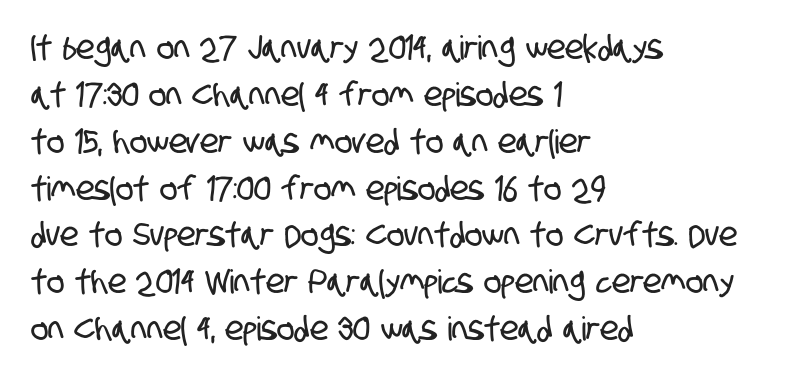
The image shows 33 px condensed sans-serif type; set left-aligned, normal line spacing (1.42x), normal letter spacing, not underlined; low stroke contrast and a large x-height.
